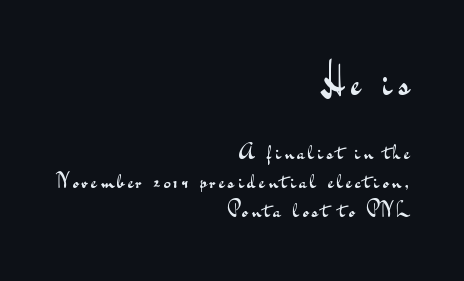
The image shows 37 px regular-weight, wide sans-serif type; set right-aligned, normal line spacing (1.38x), not underlined; the first (top) block is 1.76x larger; medium stroke contrast and a small x-height.
